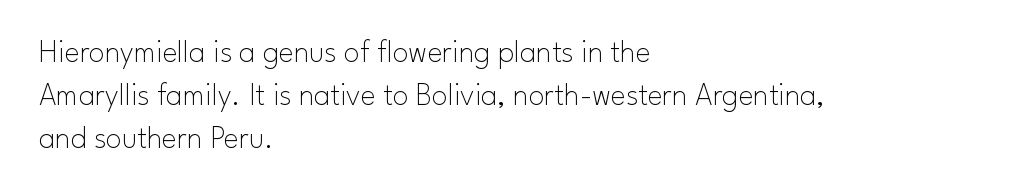
{"serif": "no", "italic": "no", "bold": "no", "weight": "thin", "width": "normal", "stroke_contrast": "low", "x_height": "small", "monospaced": "no", "underline": "no", "align": "left", "line_spacing": "normal", "line_spacing_ratio": 1.34, "letter_spacing": "normal", "letter_spacing_em": 0.0, "glyph_px": 32}
